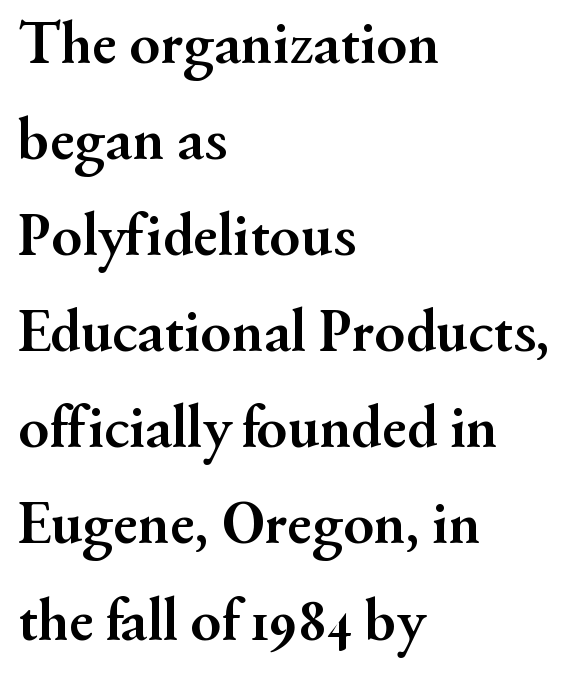
{"serif": "yes", "italic": "no", "bold": "yes", "weight": "semibold", "width": "normal", "stroke_contrast": "medium", "x_height": "small", "monospaced": "no", "underline": "no", "align": "left", "line_spacing": "normal", "line_spacing_ratio": 1.55, "letter_spacing": "normal", "letter_spacing_em": 0.0, "glyph_px": 62}
